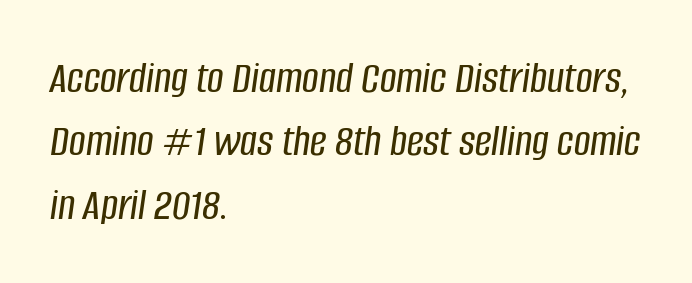
{"italic": "yes", "lean": "right", "slant_degrees": 8, "width": "condensed", "stroke_contrast": "low", "x_height": "large", "monospaced": "no", "underline": "no", "align": "left", "line_spacing": "normal", "line_spacing_ratio": 1.38, "letter_spacing": "normal", "letter_spacing_em": 0.0, "glyph_px": 46}
